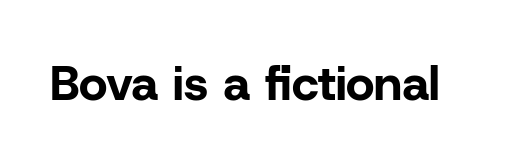
Q: Is the text bold? A: Yes.
Q: Is the text italic (slanted)? A: No, it is upright.
Q: Is the typeface a serif or a sans-serif typeface? A: Sans-serif.
Q: Is the text underlined? A: No.
Q: Is the spacing between letters normal or unusually wide? A: Normal.
Q: Width (condensed, normal, or wide)? A: Normal.
Q: Stroke contrast? A: Low.
Q: x-height? A: Medium.
Q: Monospaced? A: No.
